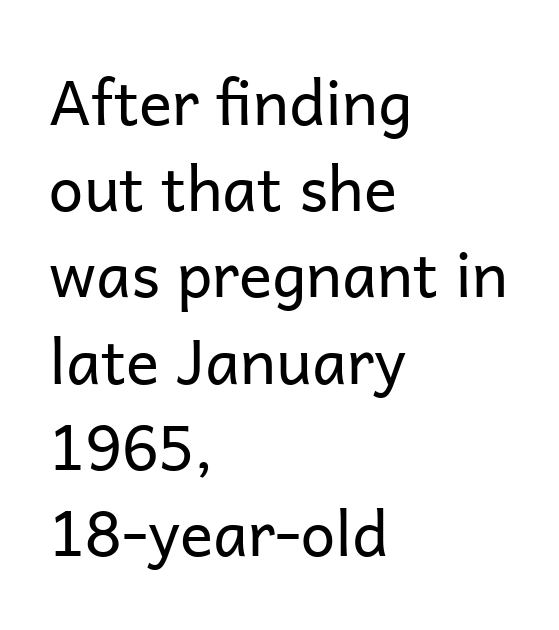
The image shows 62 px regular-weight sans-serif type, upright; set left-aligned, normal line spacing (1.39x), normal letter spacing, not underlined; low stroke contrast and a medium x-height.
